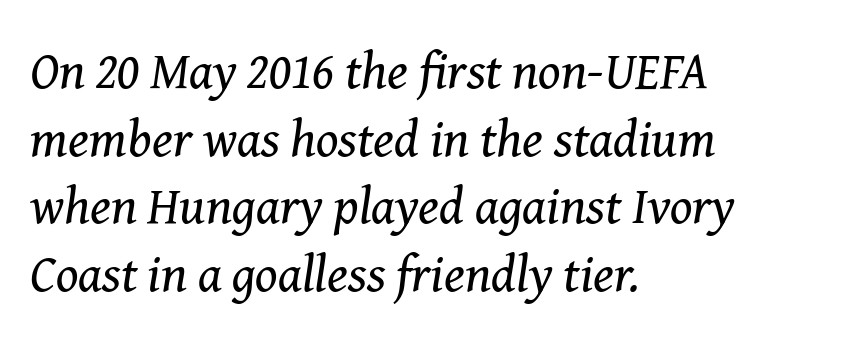
The image shows 52 px regular-weight serif type, italic (leaning right); set left-aligned, normal line spacing (1.3x), normal letter spacing, not underlined; medium stroke contrast and a medium x-height.
